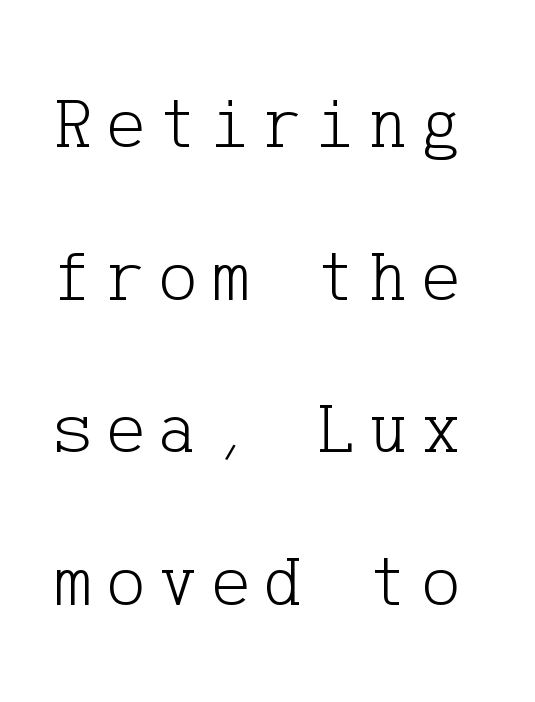
{"serif": "yes", "italic": "no", "bold": "no", "weight": "light", "width": "normal", "stroke_contrast": "low", "x_height": "medium", "underline": "no", "line_spacing": "loose", "line_spacing_ratio": 2.09, "glyph_px": 73}
